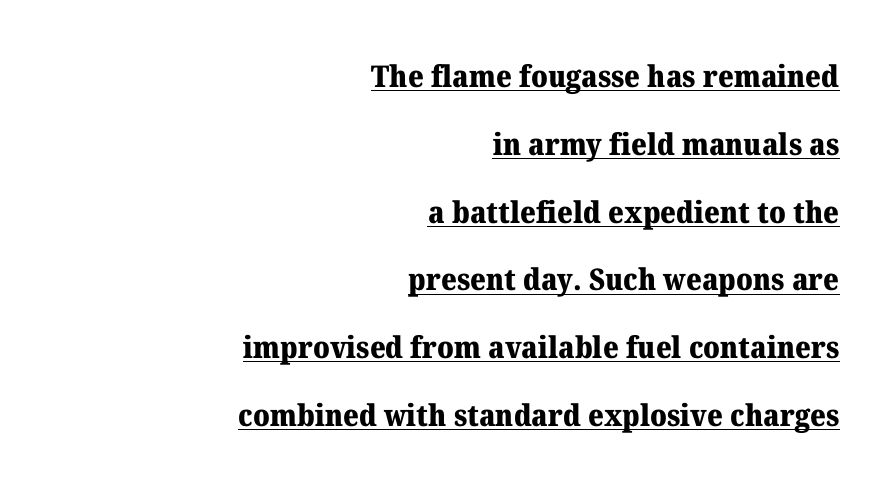
The line texture is even and compact thanks to regular tracking. A typesetter would call this leading open, well beyond the default. The axis of the letterforms is exactly vertical. Compared with a flush-left layout, this one pins lines to the opposite, right side.
